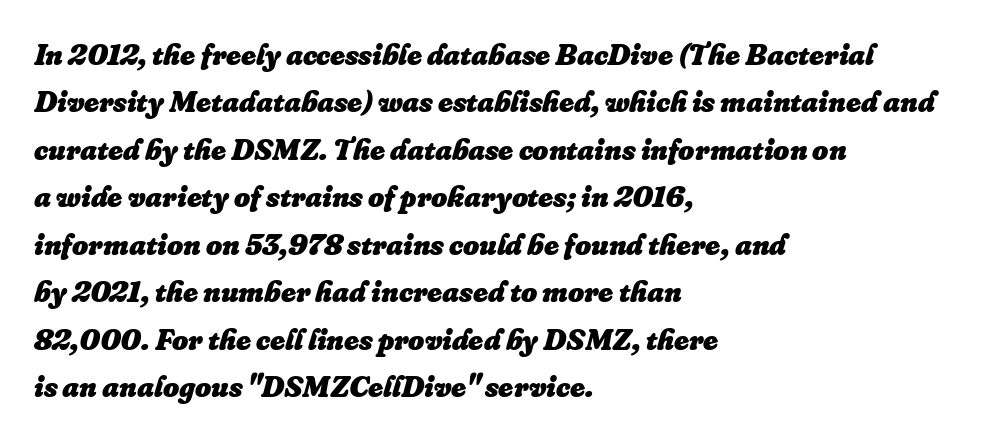
{"italic": "yes", "lean": "right", "slant_degrees": 16, "bold": "yes", "weight": "heavy", "width": "normal", "stroke_contrast": "low", "x_height": "small", "monospaced": "no", "underline": "no", "align": "left", "line_spacing": "normal", "line_spacing_ratio": 1.53, "letter_spacing": "normal", "letter_spacing_em": 0.0, "glyph_px": 31}
